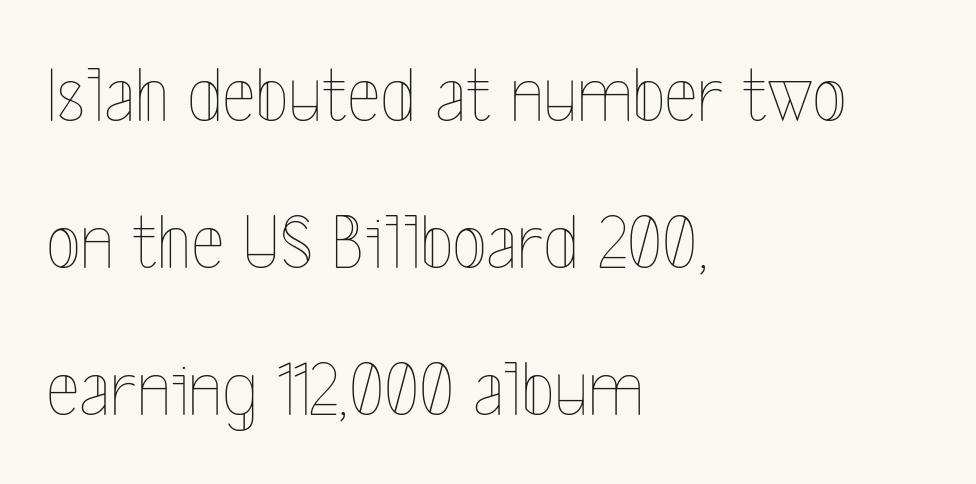
The image shows 80 px thin, condensed type, upright; set left-aligned, line spacing 1.84x, normal letter spacing, not underlined; a medium x-height.
